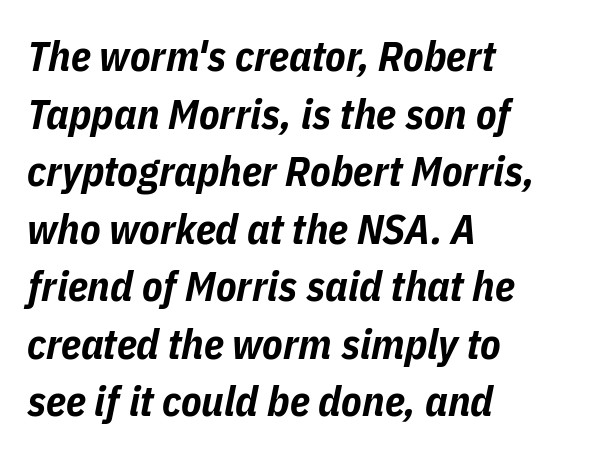
{"italic": "yes", "lean": "right", "slant_degrees": 11, "bold": "yes", "weight": "bold", "width": "condensed", "stroke_contrast": "low", "x_height": "medium", "monospaced": "no", "underline": "no", "align": "left", "line_spacing": "normal", "line_spacing_ratio": 1.37, "letter_spacing": "normal", "letter_spacing_em": 0.0, "glyph_px": 42}
